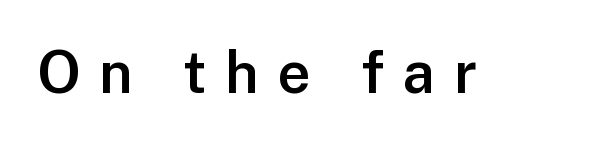
Stroke terminals: plain, sans-serif. Moderately thickened strokes mark this as semibold type. Quick note: not italic, upright. The string is rendered with underlining switched off. A typesetter would call this heavily tracked-out type.
